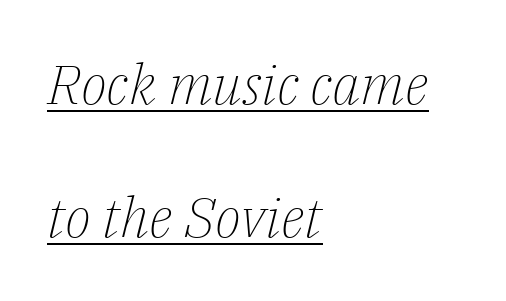
The image shows 55 px light serif type, italic (leaning right); set left-aligned, loose line spacing (2.42x), normal letter spacing, underlined; low stroke contrast and a medium x-height.
